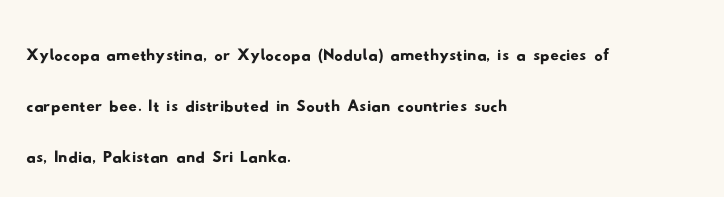
The image shows 42 px wide sans-serif type; set left-aligned, line spacing 1.21x, normal letter spacing, not underlined; low stroke contrast and a small x-height.
